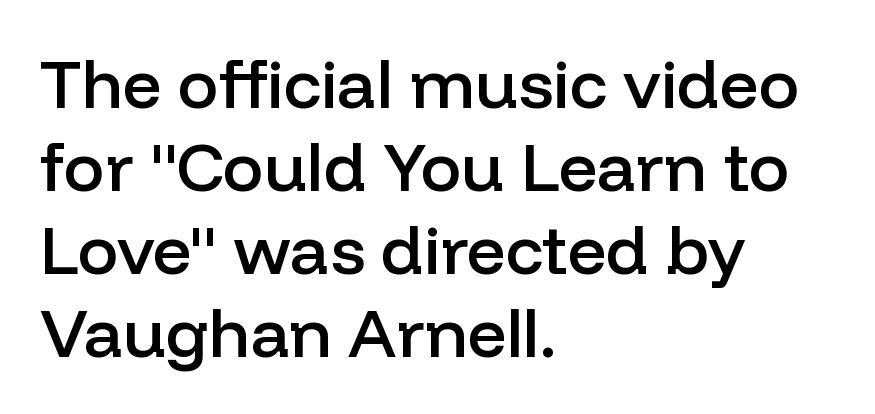
{"serif": "no", "italic": "no", "bold": "semi", "weight": "semibold", "width": "normal", "stroke_contrast": "low", "x_height": "medium", "monospaced": "no", "underline": "no", "align": "left", "line_spacing_ratio": 1.22, "letter_spacing": "normal", "letter_spacing_em": 0.0, "glyph_px": 68}
